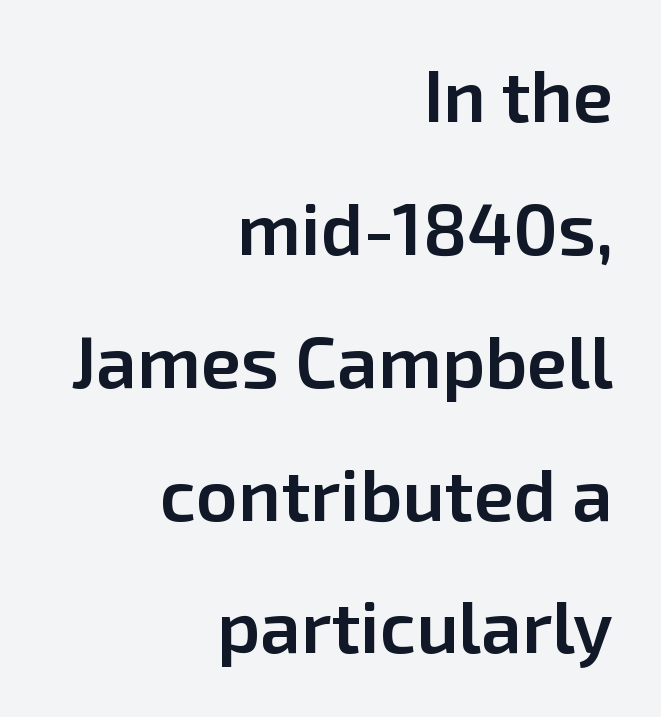
The image shows 73 px semibold sans-serif type, upright; set right-aligned, line spacing 1.82x, normal letter spacing, not underlined; low stroke contrast and a medium x-height.
